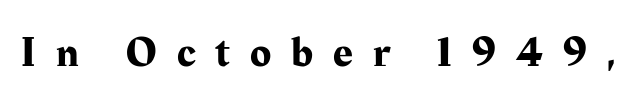
Proportional: the letters do not fall into vertical columns. The area under the type is left untouched. Vertical strokes here are truly vertical. Students, note that the glyphs here are deliberately spaced far apart. Regarding serifs, this sample has them.
